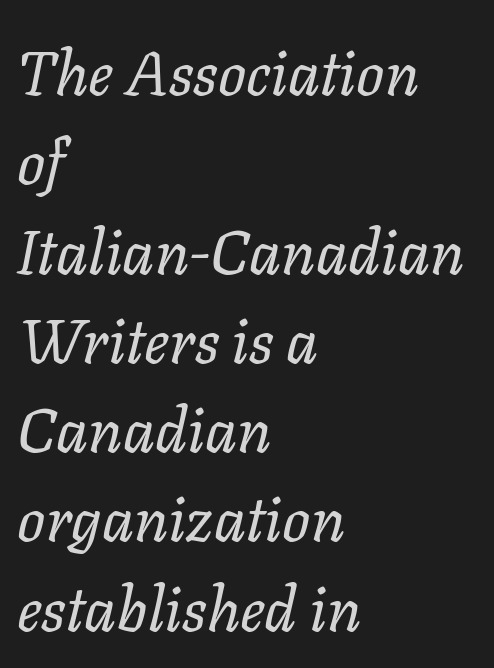
The image shows 62 px regular-weight type, italic (leaning right); set left-aligned, normal line spacing (1.44x), normal letter spacing, not underlined; low stroke contrast and a medium x-height.
